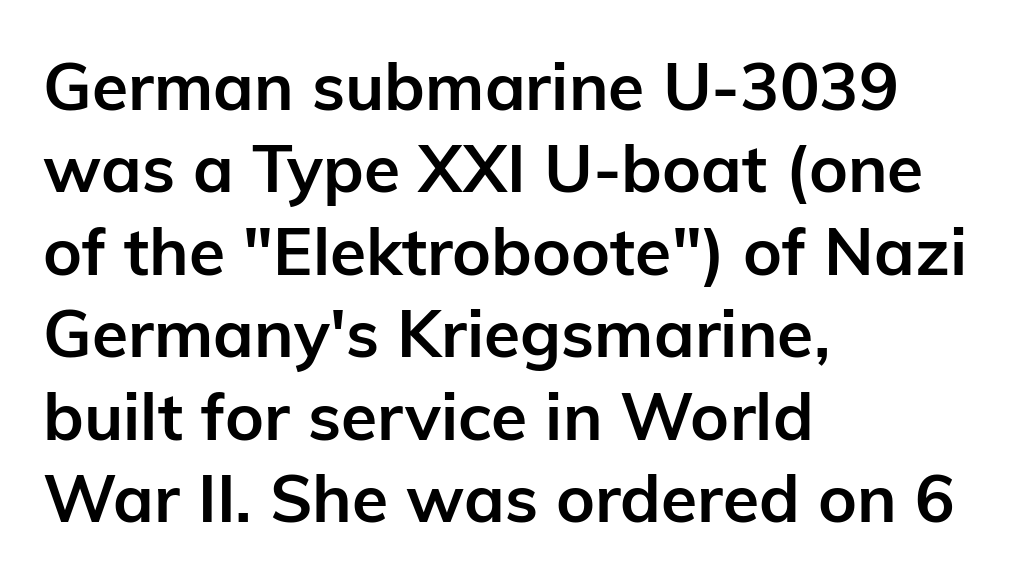
{"serif": "no", "italic": "no", "bold": "yes", "weight": "semibold", "width": "normal", "stroke_contrast": "low", "x_height": "medium", "monospaced": "no", "underline": "no", "align": "left", "line_spacing": "normal", "line_spacing_ratio": 1.25, "letter_spacing": "normal", "letter_spacing_em": 0.0, "glyph_px": 66}
